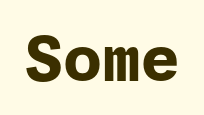
Posture: vertical. The rendering keeps characters at their native spacing. Thick stems and heavy bowls — unmistakably bold. Observe the absence of serifs on each vertical stroke in this sample. The baseline area is clear.
